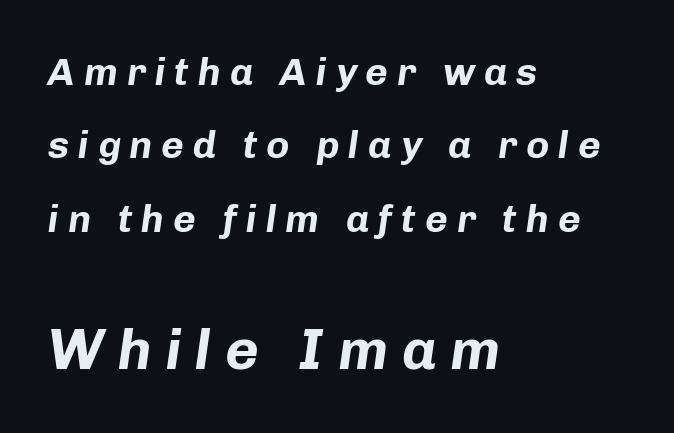
Compared with typical body copy, the letter spacing here is much looser. Notice how the passage keeps a crisp vertical edge on the left only. Compare the two chunks: the lower has the greater cap height. The font is running at its bold setting. Tall strokes in this sample are angled rather than plumb.
